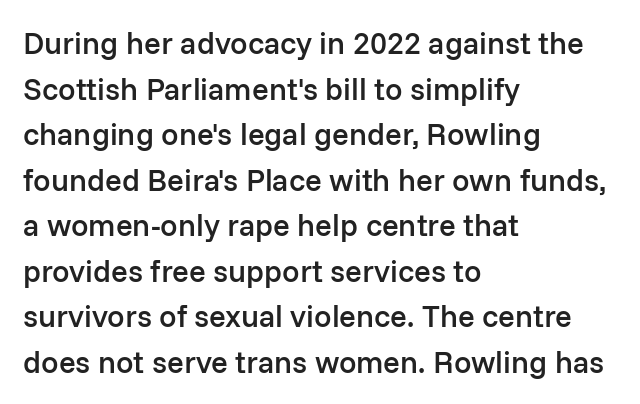
The image shows 31 px semibold sans-serif type, upright; set left-aligned, normal line spacing (1.47x), normal letter spacing, not underlined; low stroke contrast and a medium x-height.
